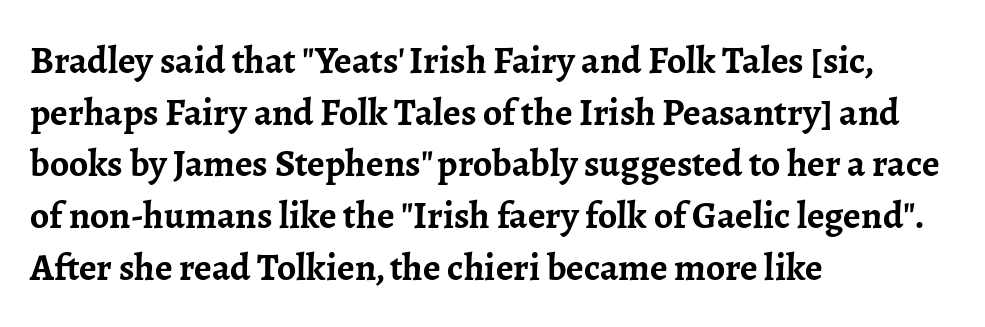
Q: Is the text bold? A: Yes.
Q: Is the text italic (slanted)? A: No, it is upright.
Q: Is the typeface a serif or a sans-serif typeface? A: Serif.
Q: Is the text underlined? A: No.
Q: How is the paragraph aligned? A: Left-aligned.
Q: Is the spacing between letters normal or unusually wide? A: Normal.
Q: Is the spacing between lines tight, normal or loose? A: Normal.
Q: Width (condensed, normal, or wide)? A: Normal.
Q: Stroke contrast? A: Low.
Q: x-height? A: Medium.
Q: Monospaced? A: No.
